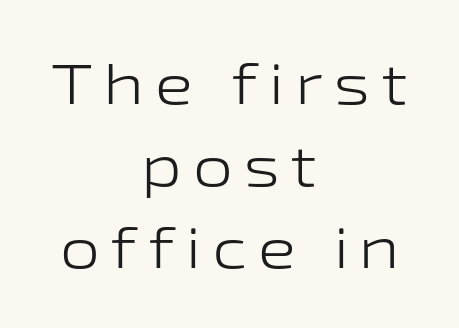
Q: Is the text bold? A: No.
Q: Is the text italic (slanted)? A: No, it is upright.
Q: Is the typeface a serif or a sans-serif typeface? A: Sans-serif.
Q: Is the text underlined? A: No.
Q: How is the paragraph aligned? A: Centered.
Q: Is the spacing between lines tight, normal or loose? A: Normal.
Q: Width (condensed, normal, or wide)? A: Wide.
Q: Stroke contrast? A: Low.
Q: x-height? A: Medium.
Q: Monospaced? A: No.
